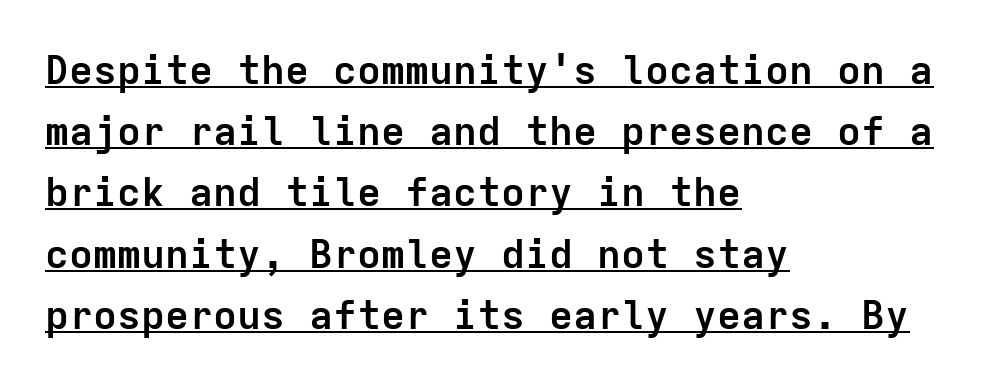
{"serif": "no", "italic": "no", "bold": "yes", "weight": "semibold", "width": "normal", "stroke_contrast": "low", "x_height": "medium", "monospaced": "yes", "underline": "yes", "align": "left", "line_spacing": "normal", "line_spacing_ratio": 1.53, "letter_spacing": "normal", "letter_spacing_em": 0.0, "glyph_px": 40}
